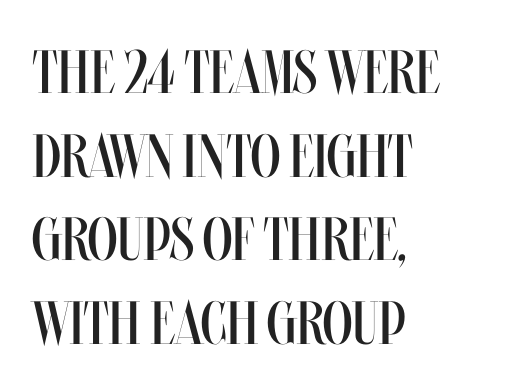
The image shows 61 px regular-weight, condensed type, upright; set left-aligned, normal line spacing (1.37x), normal letter spacing, not underlined; medium stroke contrast and a large x-height.
